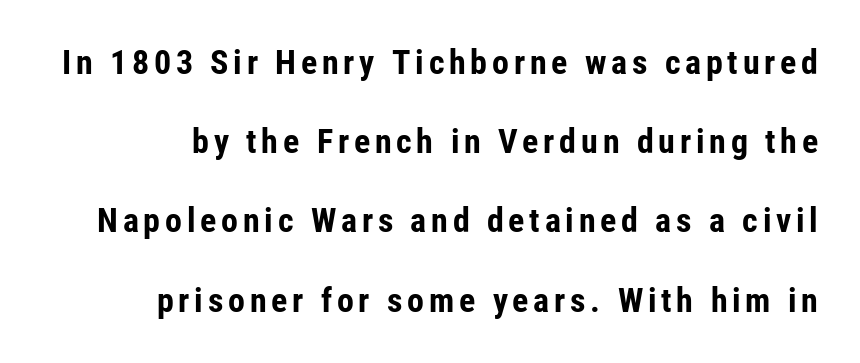
The image shows 34 px bold, condensed sans-serif type, upright; set loose line spacing (2.33x), not underlined; low stroke contrast and a medium x-height.
